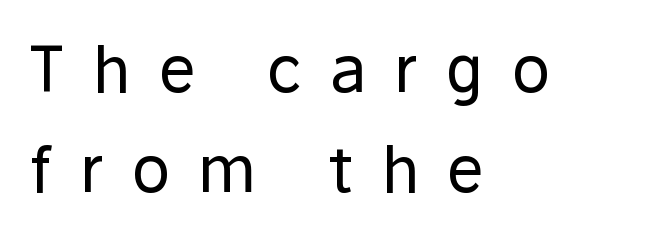
Q: Is the text bold? A: No.
Q: Is the text italic (slanted)? A: No, it is upright.
Q: Is the typeface a serif or a sans-serif typeface? A: Sans-serif.
Q: Is the text underlined? A: No.
Q: How is the paragraph aligned? A: Left-aligned.
Q: Is the spacing between letters normal or unusually wide? A: Unusually wide.
Q: Is the spacing between lines tight, normal or loose? A: Normal.
Q: Width (condensed, normal, or wide)? A: Normal.
Q: Stroke contrast? A: Low.
Q: x-height? A: Medium.
Q: Monospaced? A: No.
